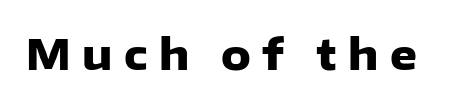
Any mark beneath the type? The region is blank. Varying glyph widths throughout — classic text-font behaviour. Summary of weight: heavy, a full bold. You could only call the tracking loose — the letters float apart. The letters stand straight up with perfectly vertical stems. Grotesque or geometric, the face here clearly has no serifs.
